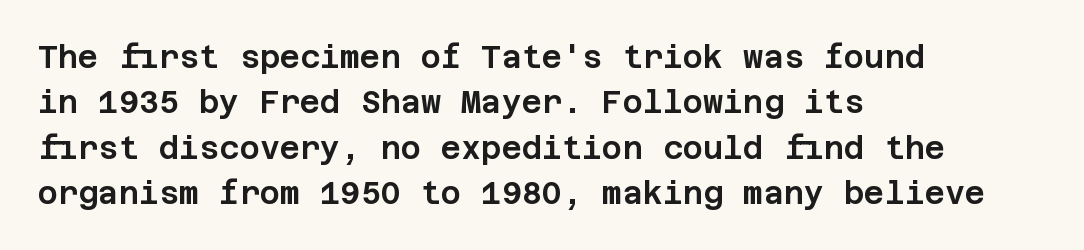
Q: Is the text italic (slanted)? A: No, it is upright.
Q: Is the typeface a serif or a sans-serif typeface? A: Sans-serif.
Q: Is the text underlined? A: No.
Q: How is the paragraph aligned? A: Left-aligned.
Q: Is the spacing between letters normal or unusually wide? A: Normal.
Q: Is the spacing between lines tight, normal or loose? A: Normal.
Q: Width (condensed, normal, or wide)? A: Normal.
Q: Stroke contrast? A: Low.
Q: x-height? A: Large.
